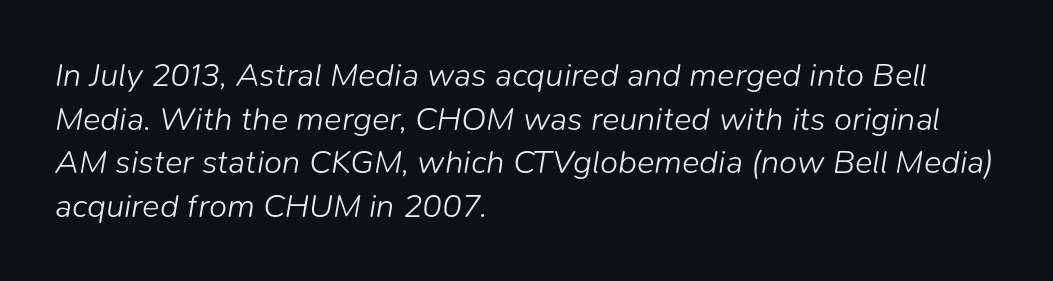
Summary of vertical rhythm: regular, with standard interline spacing. Do the characters align in a grid? No, the font is proportional. Each line starts at the same left margin while the right side varies. Observe the ordinary spacing: letters are neighbours, not strangers. Every character sits at an angle, as italics do. Beneath every word, the page is bare.
